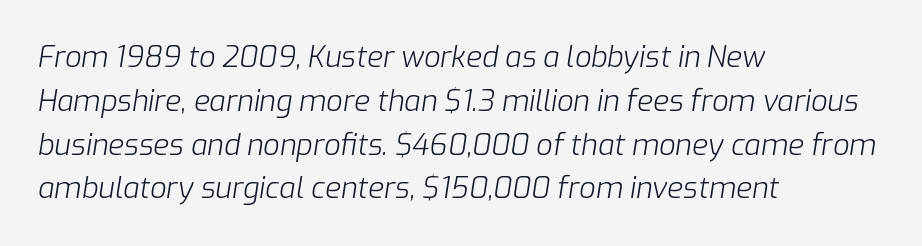
Q: Is the text bold? A: No.
Q: Is the text italic (slanted)? A: Yes, it leans right by about 9 degrees.
Q: Is the text underlined? A: No.
Q: How is the paragraph aligned? A: Left-aligned.
Q: Is the spacing between letters normal or unusually wide? A: Normal.
Q: Is the spacing between lines tight, normal or loose? A: Normal.
Q: Width (condensed, normal, or wide)? A: Normal.
Q: Stroke contrast? A: Low.
Q: x-height? A: Medium.
Q: Monospaced? A: No.
